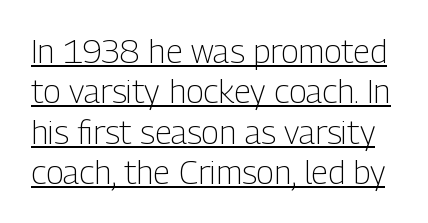
Spacing verdict: proportional, widths tailored to each character. Compared with undecorated copy, this sample adds a rule below the words. Ink coverage per letter is moderate at most. Examine the stroke ends and you'll find no serifs. The type is set solid horizontally, with unmodified tracking.
